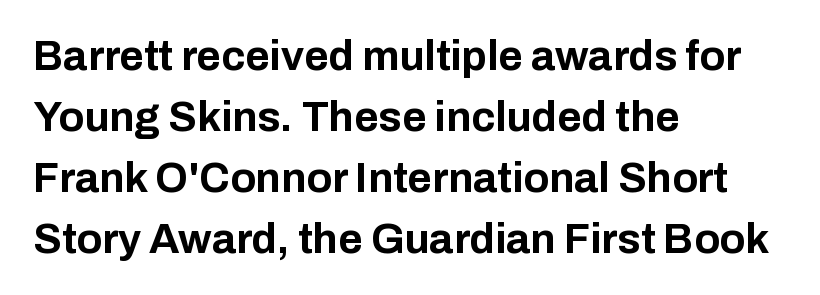
{"serif": "no", "italic": "no", "bold": "yes", "weight": "bold", "width": "normal", "stroke_contrast": "low", "x_height": "medium", "monospaced": "no", "underline": "no", "align": "left", "line_spacing": "normal", "line_spacing_ratio": 1.45, "letter_spacing": "normal", "letter_spacing_em": 0.0, "glyph_px": 42}
